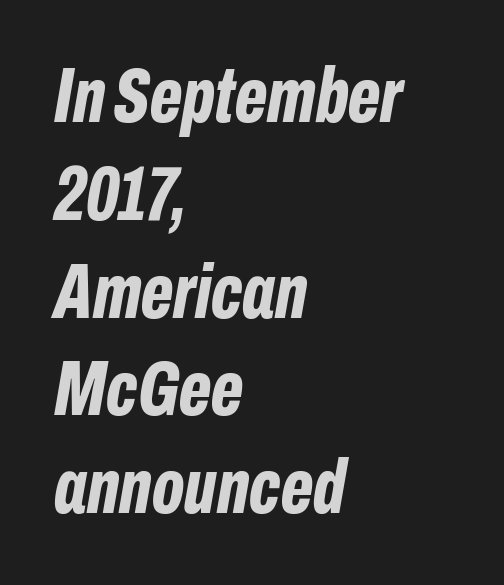
Q: Is the text bold? A: Yes.
Q: Is the text italic (slanted)? A: Yes, it leans right by about 10 degrees.
Q: Is the text underlined? A: No.
Q: How is the paragraph aligned? A: Left-aligned.
Q: Is the spacing between letters normal or unusually wide? A: Normal.
Q: Is the spacing between lines tight, normal or loose? A: Normal.
Q: Width (condensed, normal, or wide)? A: Condensed.
Q: Stroke contrast? A: Low.
Q: x-height? A: Medium.
Q: Monospaced? A: No.
